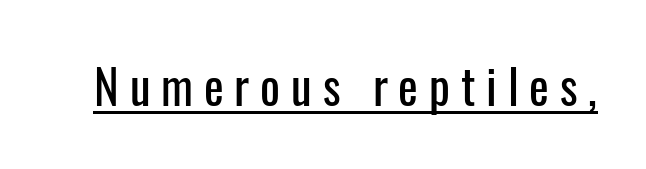
You could only call the tracking loose — the letters float apart. Nope, no serifs anywhere on these letters. Looks like someone drew a line under every word here. Style check: upright. Think of a printed novel: that variable character pitch is what you see here.
